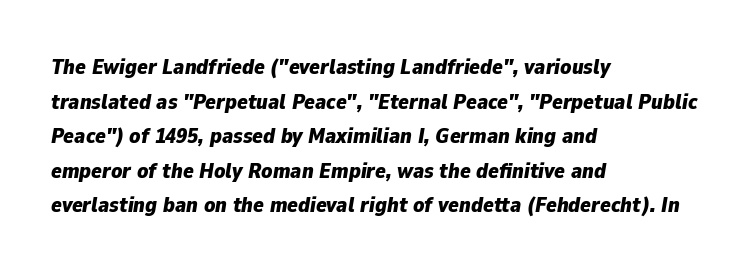
{"italic": "yes", "lean": "right", "slant_degrees": 9, "bold": "yes", "underline": "no", "align": "left", "line_spacing": "normal", "line_spacing_ratio": 1.57, "letter_spacing": "normal", "letter_spacing_em": 0.0, "glyph_px": 22}
